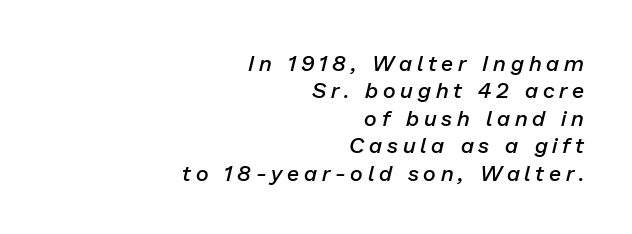
The image shows 22 px text type, italic (leaning right); set right-aligned, normal line spacing (1.25x), unusually wide letter spacing (+0.22 em), not underlined.
